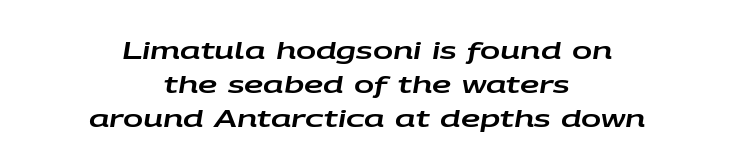
Slant detected: the letters are inclined. Each word holds together tightly as a unit, with standard inter-letter gaps. The passage shown stacks its lines at a standard gap. Centered paragraph, ragged on both sides. Beneath every word, the page is bare.
